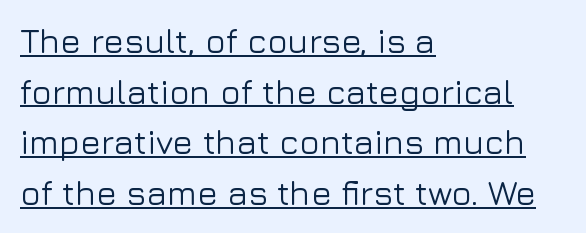
{"serif": "no", "italic": "no", "width": "normal", "stroke_contrast": "low", "x_height": "medium", "monospaced": "no", "underline": "yes", "align": "left", "line_spacing": "normal", "line_spacing_ratio": 1.49, "letter_spacing": "normal", "letter_spacing_em": 0.0, "glyph_px": 34}
